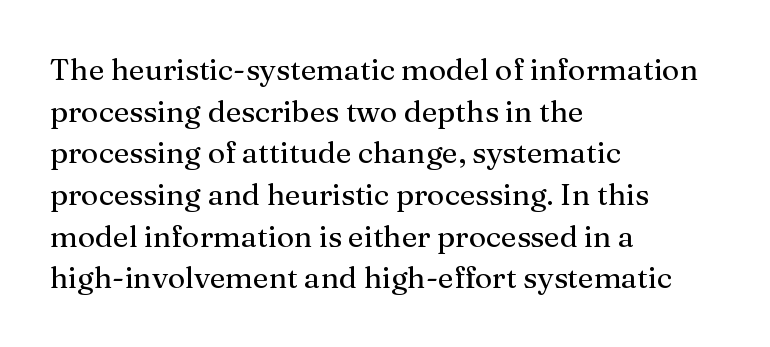
Regular leading. The rendering uses natural spacing where letterforms have individual widths. The font family rendered here belongs to the serif group. Letters rest on an invisible, unmarked baseline. Heft: none added — not bold. Italic? Not at all — the glyphs are vertical.
